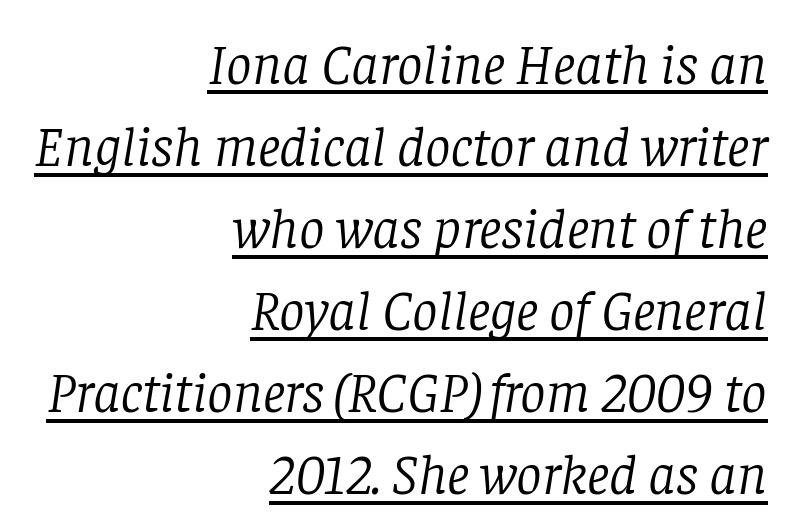
{"serif": "yes", "italic": "yes", "lean": "right", "slant_degrees": 8, "bold": "no", "weight": "light", "width": "normal", "stroke_contrast": "low", "x_height": "large", "monospaced": "no", "underline": "yes", "align": "right", "line_spacing": "normal", "line_spacing_ratio": 1.44, "letter_spacing": "normal", "letter_spacing_em": 0.0, "glyph_px": 57}
